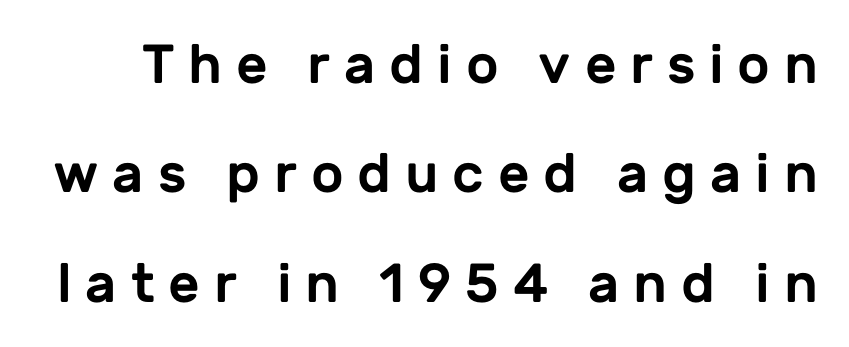
The image shows 55 px sans-serif type, upright; set loose line spacing (1.99x), unusually wide letter spacing (+0.25 em), not underlined; low stroke contrast and a medium x-height.
